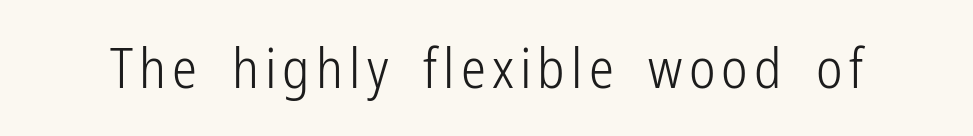
Do the characters align in a grid? No, the font is proportional. This is not heavy type; no bold has been used. The string is rendered with underlining switched off. The typography opts for an upright posture over an oblique one. You can tell from the bare stems that sans-serif type was used.
